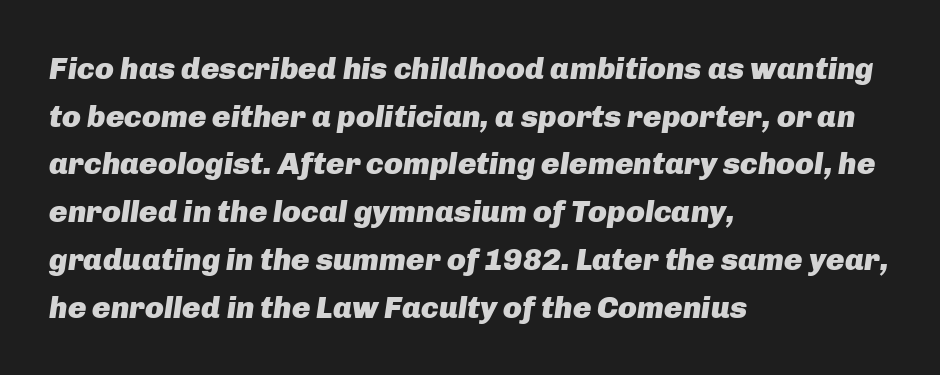
The passage shown has conventional tracking throughout. This is oblique type, the kind used for emphasis or titles. Line starts are locked; line ends wander. Rule under the text: the space is simply empty. Is there much room between lines? A standard amount, neither cramped nor airy. Pretty heavy lettering here — definitely bold.
